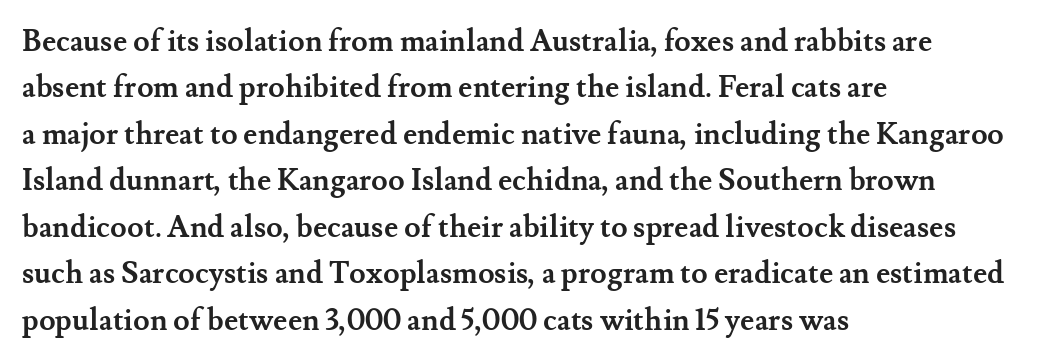
{"serif": "yes", "italic": "no", "bold": "yes", "weight": "semibold", "width": "normal", "stroke_contrast": "medium", "x_height": "small", "monospaced": "no", "underline": "no", "align": "left", "line_spacing": "normal", "line_spacing_ratio": 1.55, "letter_spacing": "normal", "letter_spacing_em": 0.0, "glyph_px": 30}
